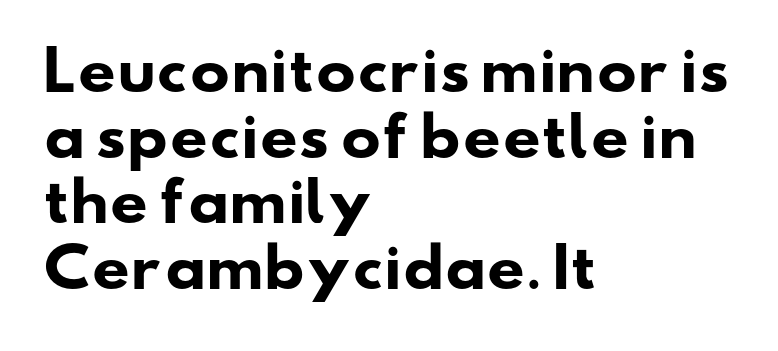
The image shows 53 px heavy, wide sans-serif type; set left-aligned, line spacing 1.24x, normal letter spacing, not underlined; low stroke contrast and a small x-height.
